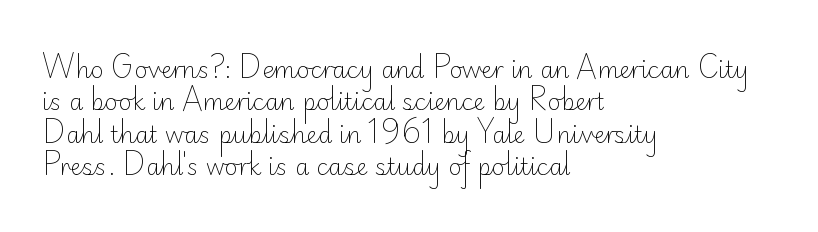
The image shows 23 px text type, upright; set left-aligned, normal line spacing (1.41x), normal letter spacing, not underlined.
